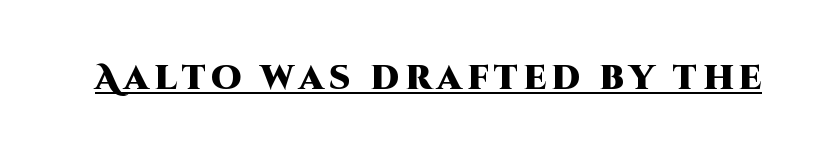
{"serif": "no", "italic": "no", "bold": "yes", "weight": "heavy", "width": "normal", "stroke_contrast": "high", "x_height": "large", "monospaced": "no", "underline": "yes", "glyph_px": 34}
